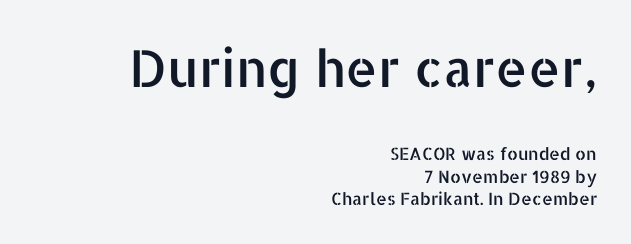
Do the characters align in a grid? No, the font is proportional. Right-aligned paragraph, ragged on the left. Rendered with straight, roman letterforms. Note: larger setting up top, smaller setting below. This rendering features lettering with no underline.
